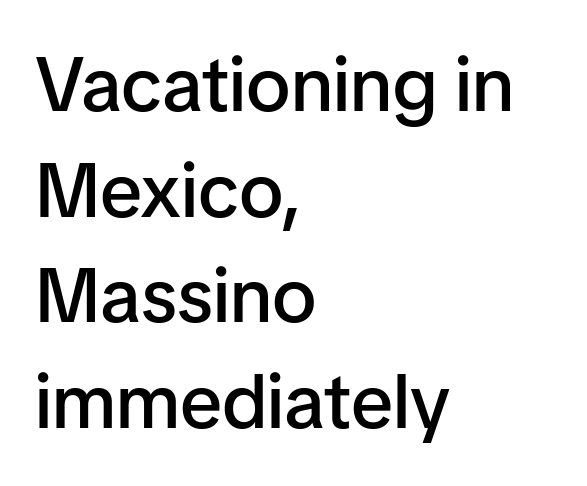
{"serif": "no", "italic": "no", "bold": "semi", "weight": "semibold", "width": "normal", "stroke_contrast": "low", "x_height": "medium", "monospaced": "no", "underline": "no", "align": "left", "line_spacing": "normal", "line_spacing_ratio": 1.39, "letter_spacing": "normal", "letter_spacing_em": 0.0, "glyph_px": 76}
